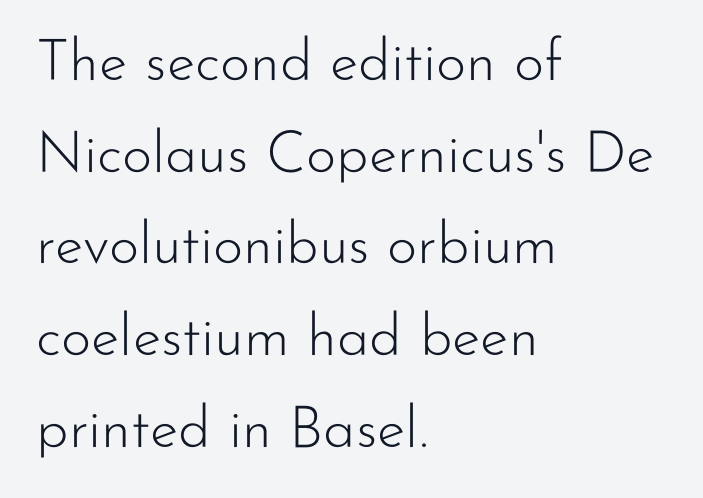
{"serif": "no", "italic": "no", "bold": "no", "weight": "light", "width": "normal", "stroke_contrast": "low", "x_height": "small", "monospaced": "no", "underline": "no", "align": "left", "line_spacing": "normal", "line_spacing_ratio": 1.58, "letter_spacing": "normal", "letter_spacing_em": 0.0, "glyph_px": 58}
